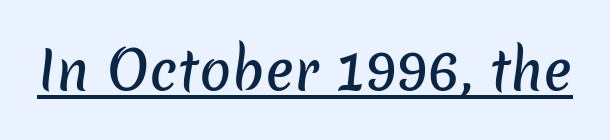
Here the designer chose a conventional face with non-uniform glyph widths. Serif or sans? Sans — the stroke terminals are bare. Each line of the rendering has a horizontal stroke beneath the glyphs. A typesetter would call this zero additional tracking.
